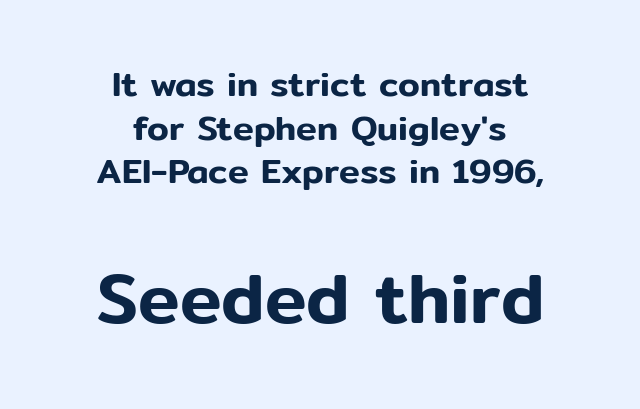
{"serif": "no", "italic": "no", "width": "normal", "stroke_contrast": "low", "x_height": "medium", "monospaced": "no", "underline": "no", "align": "center", "line_spacing": "normal", "line_spacing_ratio": 1.25, "letter_spacing": "normal", "letter_spacing_em": 0.0, "larger_block": "second", "size_ratio": 2.0, "glyph_px": 70}
